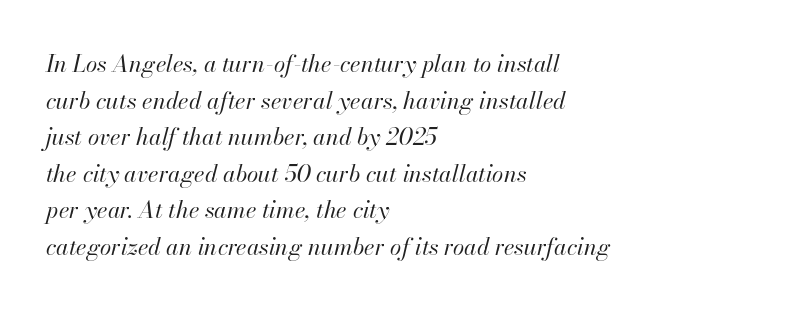
Q: Is the text bold? A: No.
Q: Is the text italic (slanted)? A: Yes, it leans right by about 13 degrees.
Q: Is the text underlined? A: No.
Q: How is the paragraph aligned? A: Left-aligned.
Q: Is the spacing between letters normal or unusually wide? A: Normal.
Q: Is the spacing between lines tight, normal or loose? A: Normal.
